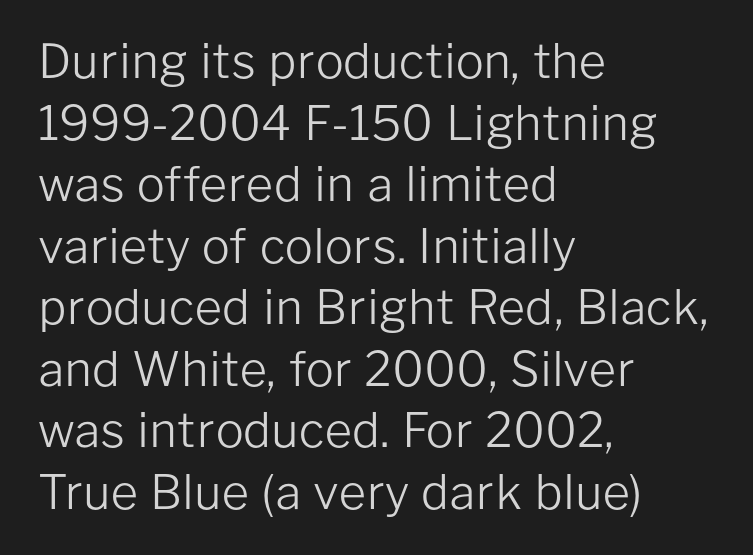
Inter-character spacing is left at the font's built-in metrics. Typographically, this falls in the sans-serif category. Tall strokes in this sample are plumb rather than angled. The rendering anchors every line to the left-hand side. Proportional: the letters do not fall into vertical columns. Weight: not bold — regular or lighter.
